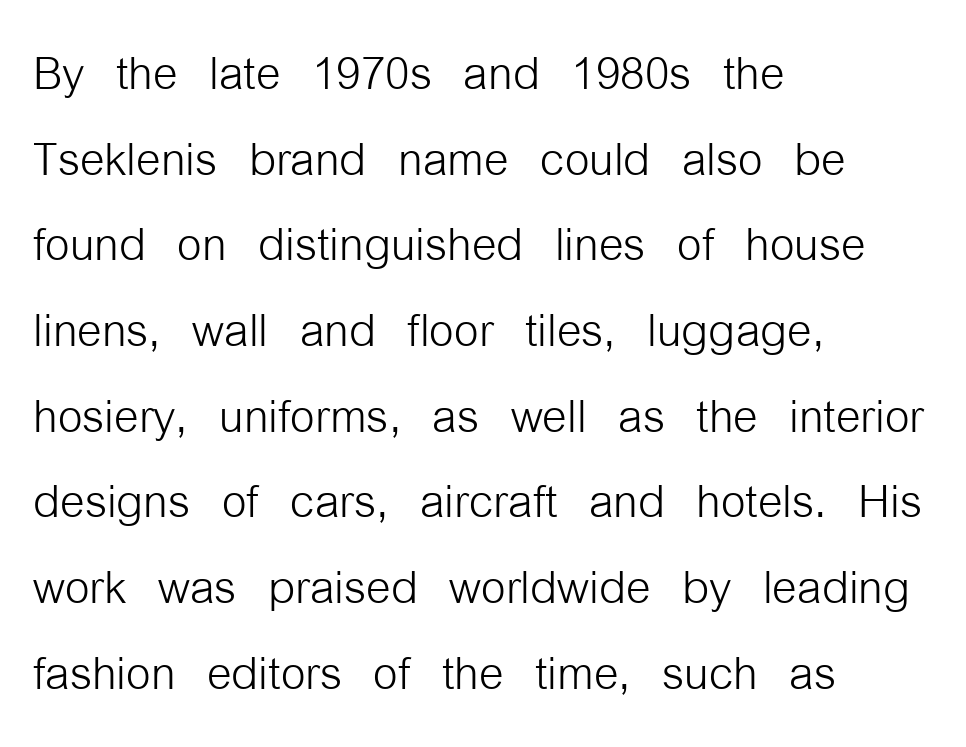
{"serif": "no", "italic": "no", "bold": "no", "weight": "light", "width": "condensed", "stroke_contrast": "low", "x_height": "medium", "monospaced": "no", "underline": "no", "align": "left", "line_spacing": "normal", "line_spacing_ratio": 1.36, "letter_spacing": "normal", "letter_spacing_em": 0.0, "glyph_px": 63}
